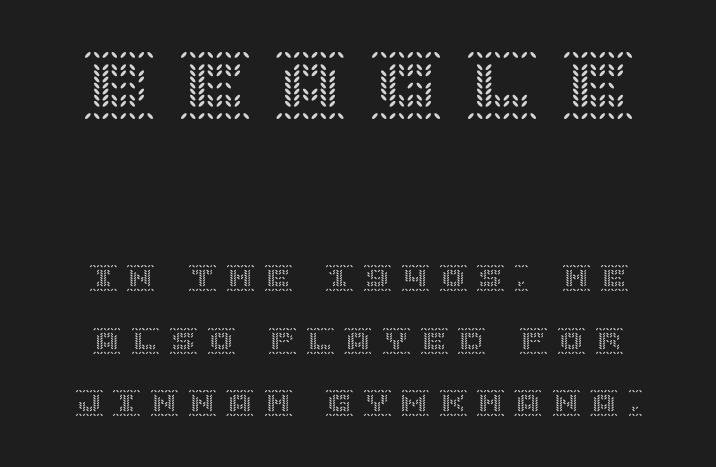
The image shows 71 px text type, upright; set loose line spacing (2.22x), unusually wide letter spacing (+0.35 em), not underlined; the first (top) block is 2.54x larger; a large x-height.
